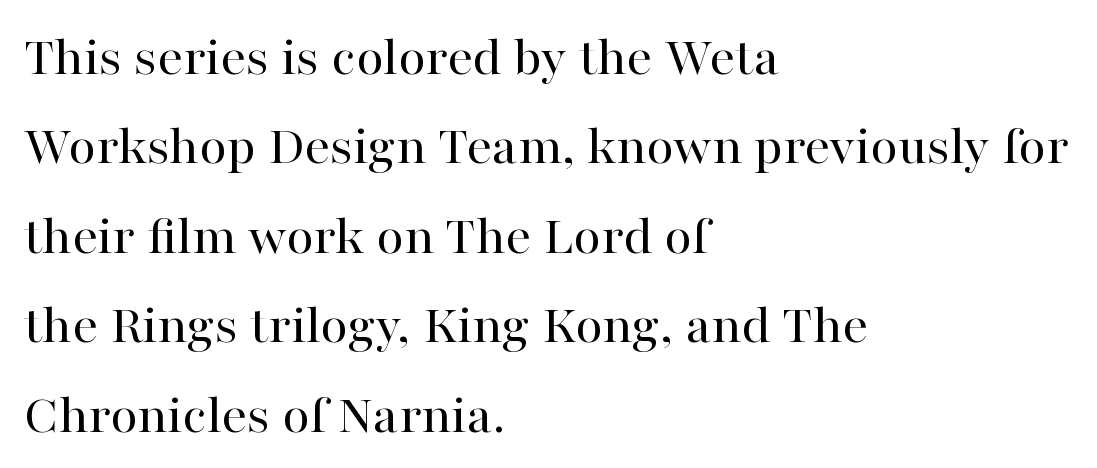
Classification — serif. How are the letters spaced? Ordinarily, with no added tracking. The line-height multiplier appears to be the usual default. A roman cut, with each character standing at attention. Descenders are the only things crossing below the line.
